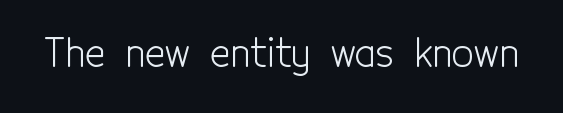
{"serif": "no", "italic": "no", "bold": "no", "weight": "light", "width": "condensed", "x_height": "medium", "monospaced": "no", "underline": "no", "letter_spacing": "normal", "letter_spacing_em": 0.0, "glyph_px": 39}
